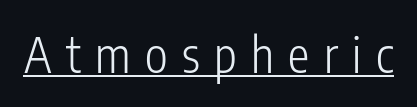
The image shows 48 px light, condensed sans-serif type, upright; set unusually wide letter spacing (+0.3 em), underlined; low stroke contrast and a medium x-height.
